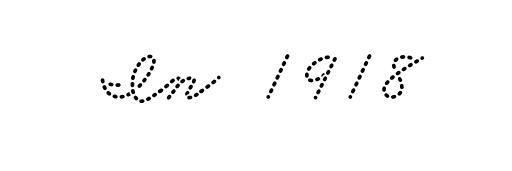
The image shows 74 px wide serif type; set centered, normal letter spacing, not underlined; low stroke contrast and a small x-height.
